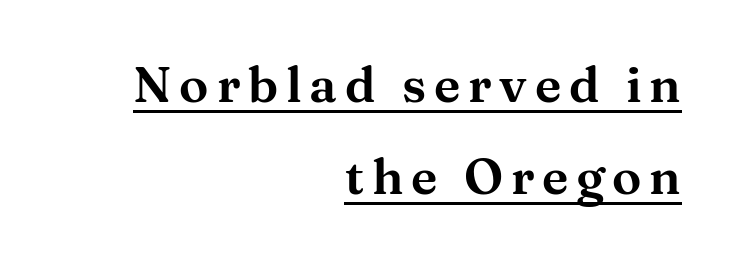
{"serif": "yes", "italic": "no", "width": "wide", "stroke_contrast": "medium", "x_height": "medium", "monospaced": "no", "underline": "yes", "align": "right", "line_spacing_ratio": 1.88, "glyph_px": 49}
